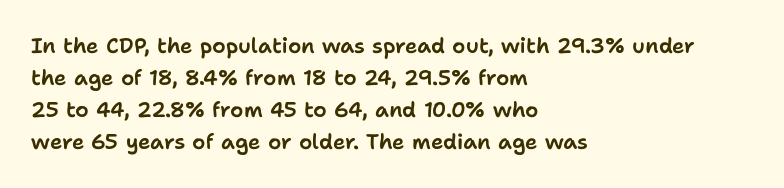
The image shows 21 px text type, upright; set left-aligned, normal line spacing (1.53x), normal letter spacing, not underlined.
